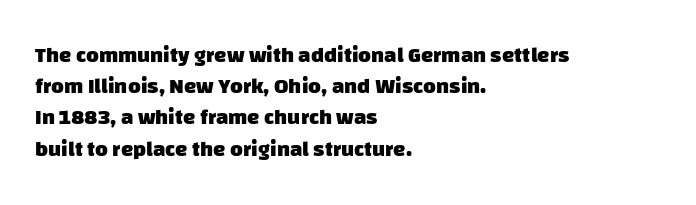
{"bold": "yes", "underline": "no", "align": "left", "line_spacing": "normal", "line_spacing_ratio": 1.42, "letter_spacing": "normal", "letter_spacing_em": 0.0, "glyph_px": 22}
